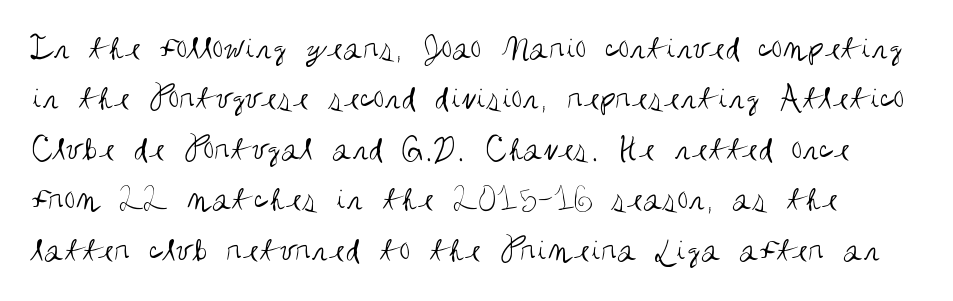
Q: Is the text bold? A: No.
Q: Is the typeface a serif or a sans-serif typeface? A: Sans-serif.
Q: Is the text underlined? A: No.
Q: Is the spacing between letters normal or unusually wide? A: Normal.
Q: Is the spacing between lines tight, normal or loose? A: Normal.
Q: Width (condensed, normal, or wide)? A: Condensed.
Q: Stroke contrast? A: Medium.
Q: x-height? A: Large.
Q: Monospaced? A: No.
